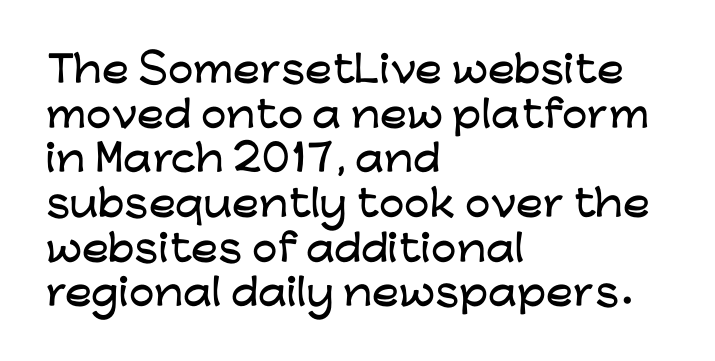
The image shows 36 px wide sans-serif type, upright; set left-aligned, line spacing 1.24x, normal letter spacing, not underlined; low stroke contrast and a medium x-height.
